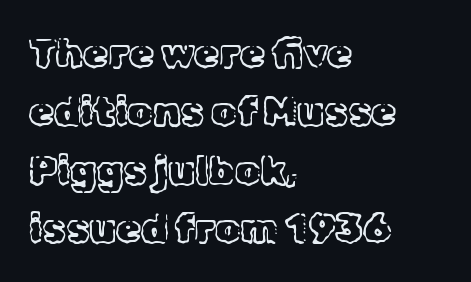
Letters rest on an invisible, unmarked baseline. Note: serifs present on the glyphs. The paragraph shown leans on its left margin. The rendering keeps characters at their native spacing. Note the varied advance widths — an 'i' is clearly narrower than an 'm'.
